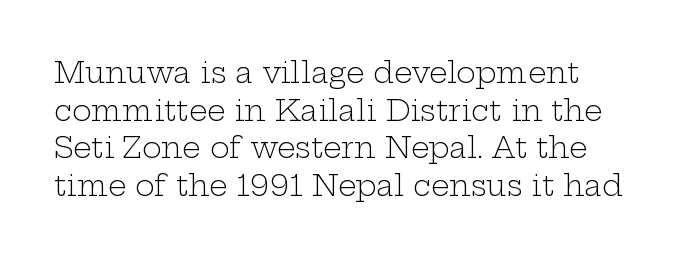
{"serif": "yes", "italic": "no", "bold": "no", "weight": "light", "width": "wide", "stroke_contrast": "low", "x_height": "medium", "monospaced": "no", "underline": "no", "line_spacing": "normal", "line_spacing_ratio": 1.3, "letter_spacing": "normal", "letter_spacing_em": 0.0, "glyph_px": 29}
